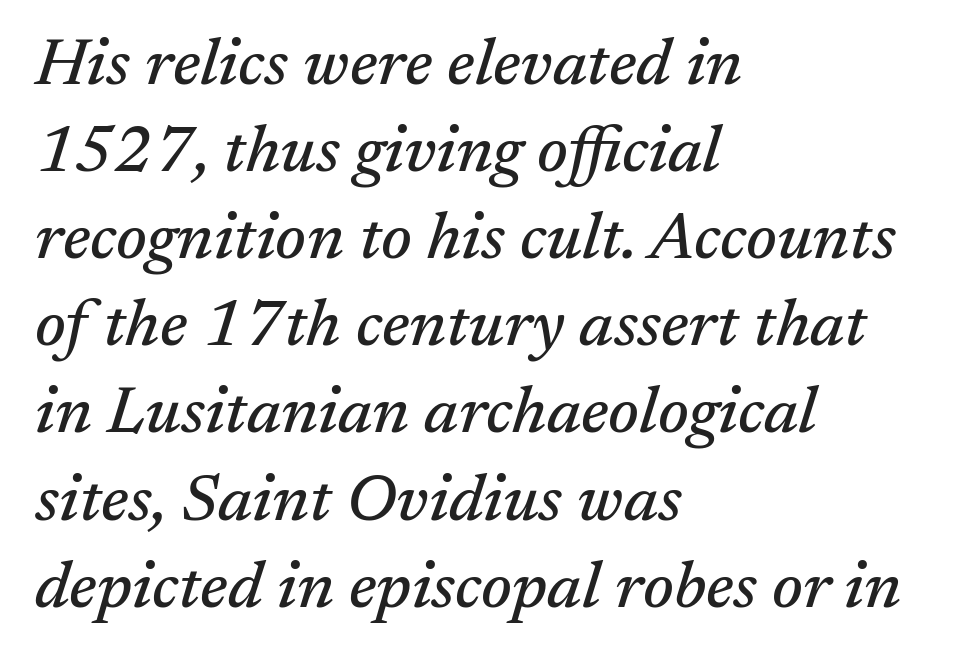
{"serif": "yes", "italic": "yes", "lean": "right", "slant_degrees": 17, "width": "normal", "stroke_contrast": "medium", "x_height": "medium", "monospaced": "no", "underline": "no", "align": "left", "line_spacing": "normal", "line_spacing_ratio": 1.32, "letter_spacing": "normal", "letter_spacing_em": 0.0, "glyph_px": 66}
